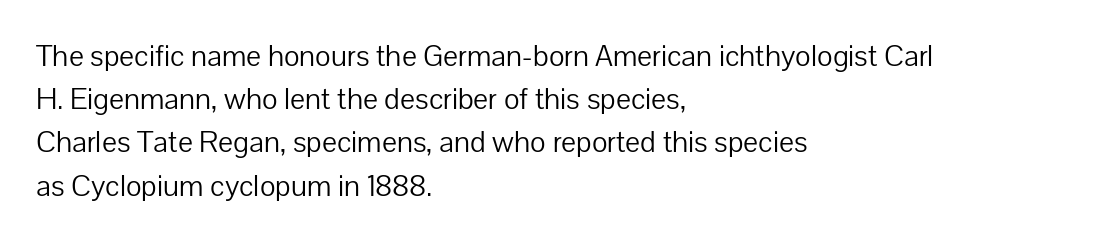
The image shows 30 px light sans-serif type, upright; set left-aligned, normal line spacing (1.44x), normal letter spacing, not underlined; low stroke contrast and a medium x-height.
